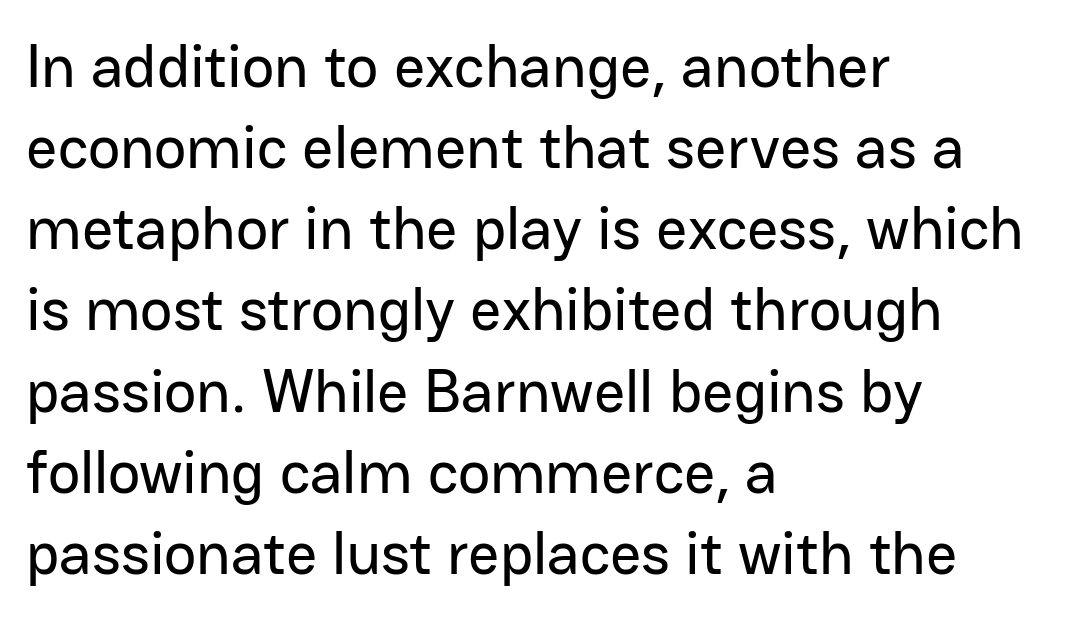
{"serif": "no", "italic": "no", "width": "normal", "stroke_contrast": "low", "x_height": "medium", "monospaced": "no", "underline": "no", "align": "left", "line_spacing": "normal", "line_spacing_ratio": 1.33, "letter_spacing": "normal", "letter_spacing_em": 0.0, "glyph_px": 61}
